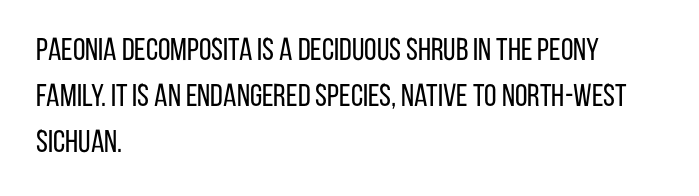
Q: Is the text bold? A: No.
Q: Is the text italic (slanted)? A: No, it is upright.
Q: Is the typeface a serif or a sans-serif typeface? A: Sans-serif.
Q: Is the text underlined? A: No.
Q: How is the paragraph aligned? A: Left-aligned.
Q: Is the spacing between letters normal or unusually wide? A: Normal.
Q: Is the spacing between lines tight, normal or loose? A: Normal.
Q: Width (condensed, normal, or wide)? A: Condensed.
Q: Stroke contrast? A: Low.
Q: x-height? A: Large.
Q: Monospaced? A: No.
